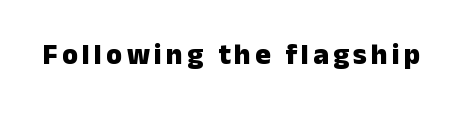
The image shows 29 px heavy sans-serif type, upright; set not underlined; low stroke contrast and a medium x-height.
